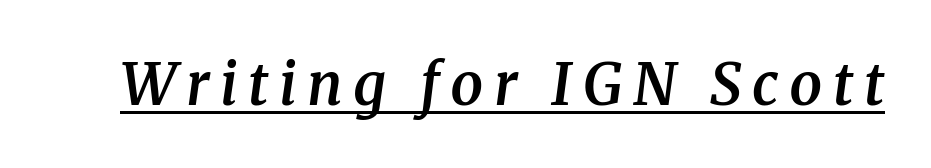
The image shows 58 px semibold serif type, italic (leaning right); set underlined; medium stroke contrast and a medium x-height.
